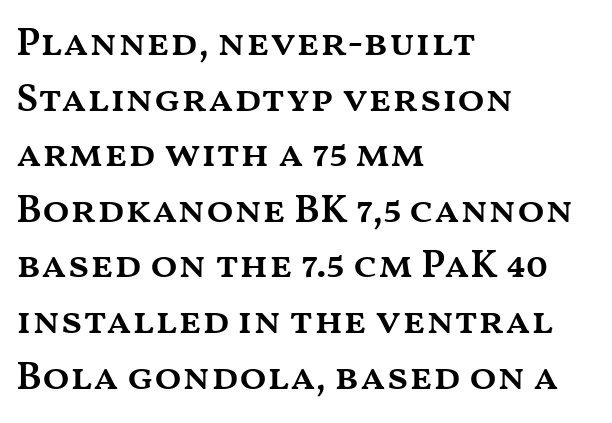
{"italic": "no", "bold": "semi", "weight": "semibold", "width": "wide", "stroke_contrast": "medium", "x_height": "medium", "monospaced": "no", "underline": "no", "align": "left", "line_spacing": "normal", "line_spacing_ratio": 1.39, "letter_spacing": "normal", "letter_spacing_em": 0.0, "glyph_px": 40}
